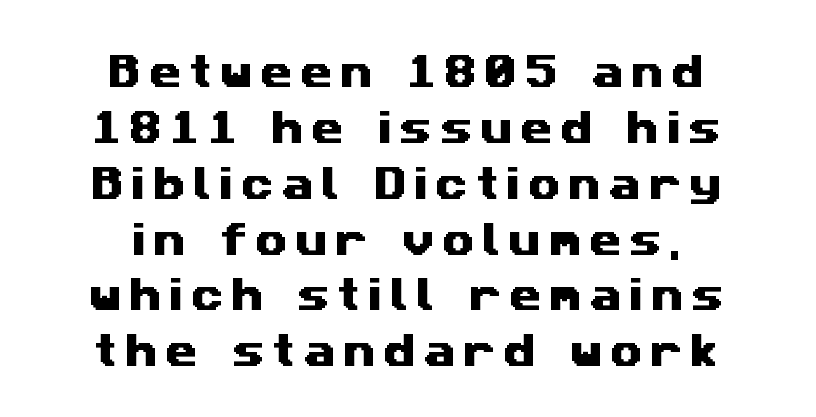
The image shows 37 px wide sans-serif type; set centered, normal line spacing (1.51x), unusually wide letter spacing (+0.21 em), not underlined; medium stroke contrast and a medium x-height.
